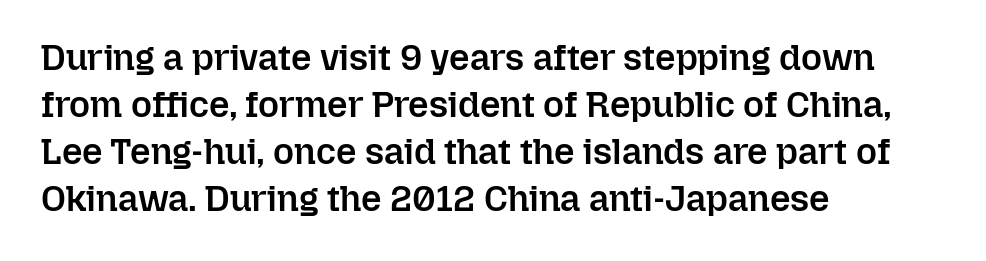
Q: Is the text bold? A: Semi-bold.
Q: Is the text italic (slanted)? A: No, it is upright.
Q: Is the text underlined? A: No.
Q: How is the paragraph aligned? A: Left-aligned.
Q: Is the spacing between letters normal or unusually wide? A: Normal.
Q: Is the spacing between lines tight, normal or loose? A: Normal.
Q: Width (condensed, normal, or wide)? A: Normal.
Q: Stroke contrast? A: Low.
Q: x-height? A: Medium.
Q: Monospaced? A: No.
